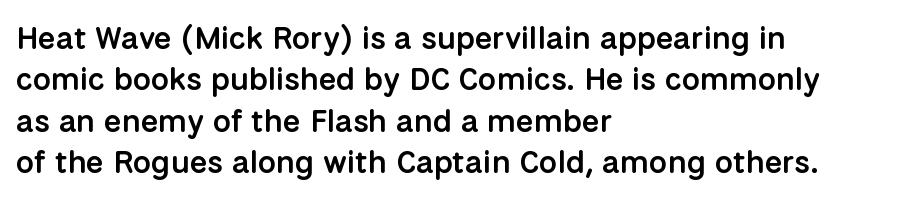
Descenders are the only things crossing below the line. Look at the tracking — it's just the regular setting, nothing added. Normally led — the rows are evenly, conventionally spaced. If you drew a ruler down the left edge, every line would touch it. The text was rendered using a sans face with plain stroke endings.
